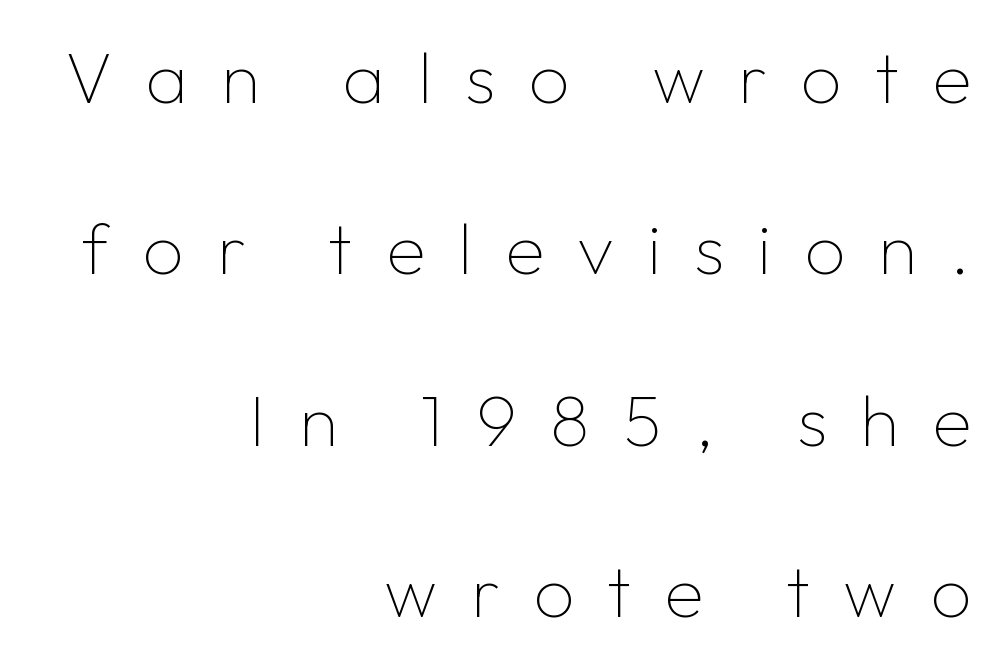
Q: Is the text bold? A: No.
Q: Is the text italic (slanted)? A: No, it is upright.
Q: Is the typeface a serif or a sans-serif typeface? A: Sans-serif.
Q: Is the text underlined? A: No.
Q: How is the paragraph aligned? A: Right-aligned.
Q: Is the spacing between letters normal or unusually wide? A: Unusually wide.
Q: Is the spacing between lines tight, normal or loose? A: Loose.
Q: Width (condensed, normal, or wide)? A: Normal.
Q: Stroke contrast? A: Low.
Q: x-height? A: Medium.
Q: Monospaced? A: No.
